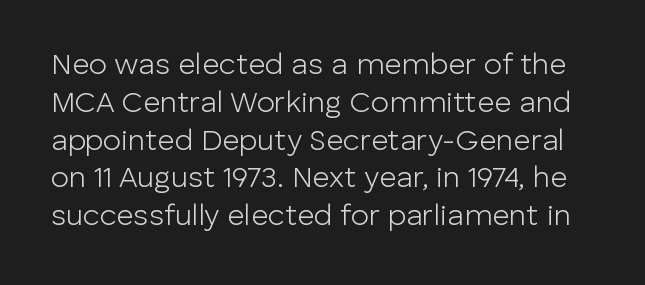
A clean baseline with only descenders dipping below it. Note: no serifs on the glyphs. Default kerning and tracking; the words read as compact shapes. Unbolded letterforms with no extra heft. The passage shown is typed in a proportional face where columns would drift.
